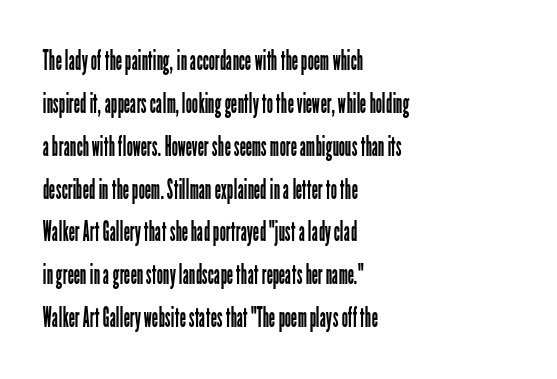
The image shows 28 px regular-weight, condensed sans-serif type, upright; set left-aligned, normal line spacing (1.53x), normal letter spacing, not underlined; low stroke contrast and a medium x-height.
